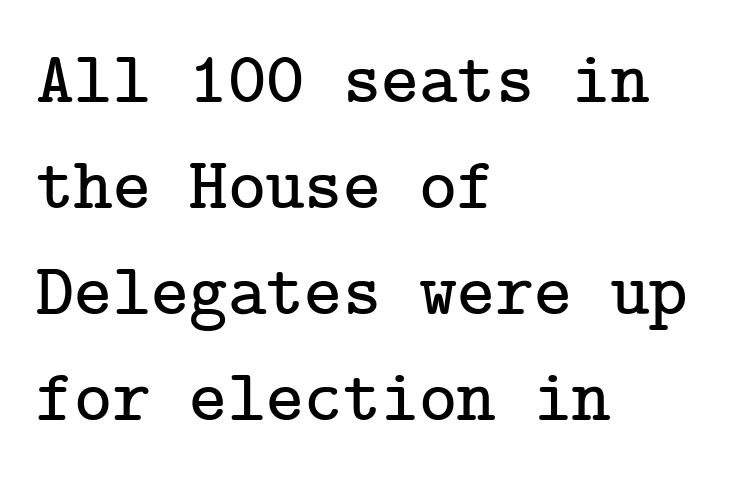
Q: Is the text italic (slanted)? A: No, it is upright.
Q: Is the typeface a serif or a sans-serif typeface? A: Serif.
Q: Is the text underlined? A: No.
Q: How is the paragraph aligned? A: Left-aligned.
Q: Is the spacing between letters normal or unusually wide? A: Normal.
Q: Is the spacing between lines tight, normal or loose? A: Normal.
Q: Width (condensed, normal, or wide)? A: Normal.
Q: Stroke contrast? A: Low.
Q: x-height? A: Medium.
